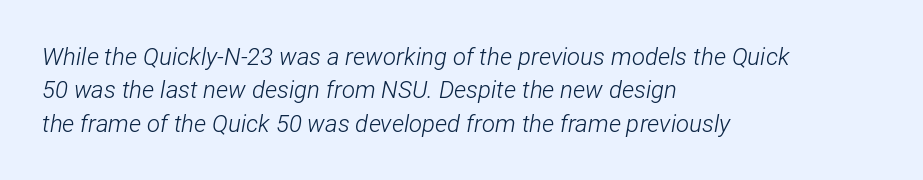
Line starts are locked; line ends wander. The leading is moderate, giving the passage an even texture. Italic? Definitely — the glyphs are oblique. The words here are not underlined. The letters sit at their default tracking, neither squeezed nor spread. Think standard paragraph weight, or any step lighter than that.
